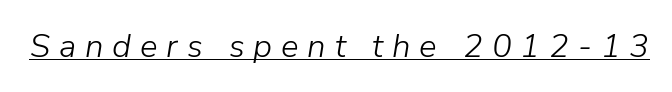
The cut favours lightness, reaching ordinary text weight at its darkest. The typography opts for an oblique posture over an upright one. The rendering uses the underline text-decoration. This sample uses expanded letter spacing, leaving extra air between glyphs. Looks like regular typesetting: each glyph gets only the width it needs.
